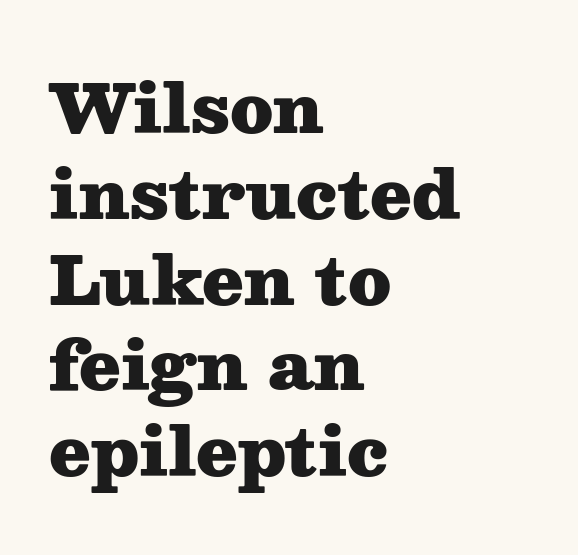
{"serif": "yes", "italic": "no", "bold": "yes", "weight": "heavy", "width": "wide", "stroke_contrast": "medium", "x_height": "medium", "monospaced": "no", "underline": "no", "align": "left", "line_spacing": "normal", "line_spacing_ratio": 1.28, "letter_spacing": "normal", "letter_spacing_em": 0.0, "glyph_px": 67}
